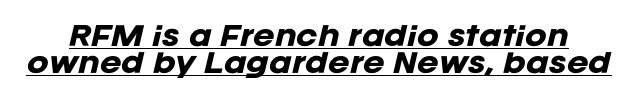
Q: Is the text bold? A: Yes.
Q: Is the text italic (slanted)? A: Yes, it leans right by about 12 degrees.
Q: Is the text underlined? A: Yes.
Q: Is the spacing between letters normal or unusually wide? A: Normal.
Q: Is the spacing between lines tight, normal or loose? A: Tight.
